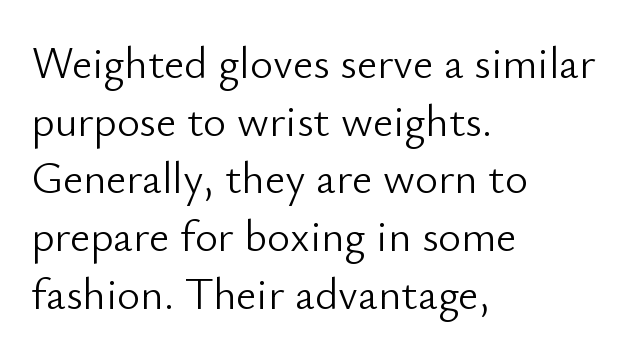
Q: Is the text bold? A: No.
Q: Is the text italic (slanted)? A: No, it is upright.
Q: Is the typeface a serif or a sans-serif typeface? A: Sans-serif.
Q: Is the text underlined? A: No.
Q: How is the paragraph aligned? A: Left-aligned.
Q: Is the spacing between letters normal or unusually wide? A: Normal.
Q: Is the spacing between lines tight, normal or loose? A: Normal.
Q: Width (condensed, normal, or wide)? A: Normal.
Q: Stroke contrast? A: Low.
Q: x-height? A: Small.
Q: Monospaced? A: No.
